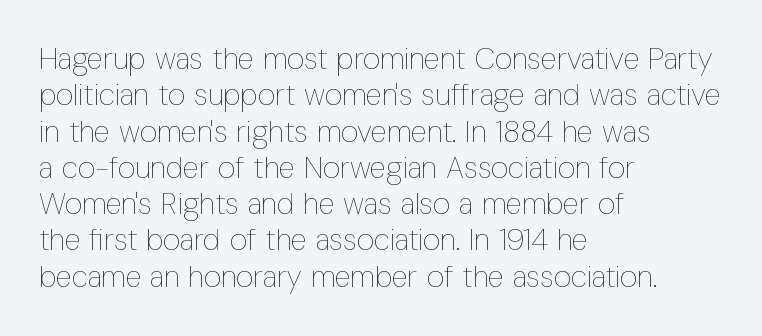
Q: Is the text bold? A: No.
Q: Is the text italic (slanted)? A: No, it is upright.
Q: Is the text underlined? A: No.
Q: How is the paragraph aligned? A: Left-aligned.
Q: Is the spacing between letters normal or unusually wide? A: Normal.
Q: Width (condensed, normal, or wide)? A: Condensed.
Q: Stroke contrast? A: Low.
Q: x-height? A: Medium.
Q: Monospaced? A: No.
